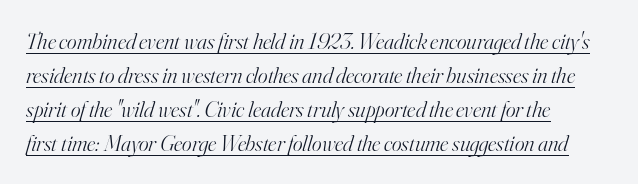
The whole block is typeset with a tilt. The string is rendered with underlining switched on. If you drew a ruler down the left edge, every line would touch it. The weight would be labelled regular, book, light, or lighter still.
